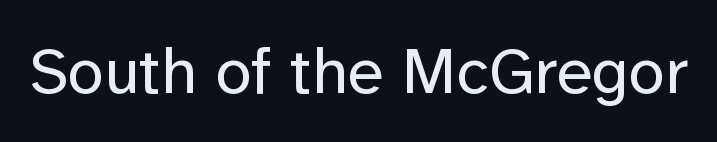
Q: Is the text bold? A: No.
Q: Is the text italic (slanted)? A: No, it is upright.
Q: Is the typeface a serif or a sans-serif typeface? A: Sans-serif.
Q: Is the text underlined? A: No.
Q: Is the spacing between letters normal or unusually wide? A: Normal.
Q: Width (condensed, normal, or wide)? A: Normal.
Q: Stroke contrast? A: Low.
Q: x-height? A: Medium.
Q: Monospaced? A: No.
